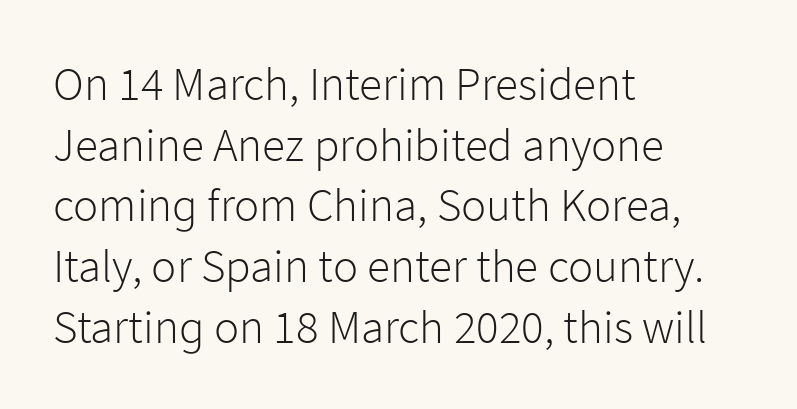
{"serif": "no", "italic": "no", "bold": "no", "weight": "light", "width": "normal", "stroke_contrast": "low", "x_height": "medium", "monospaced": "no", "underline": "no", "align": "left", "line_spacing": "normal", "line_spacing_ratio": 1.29, "letter_spacing": "normal", "letter_spacing_em": 0.0, "glyph_px": 47}
